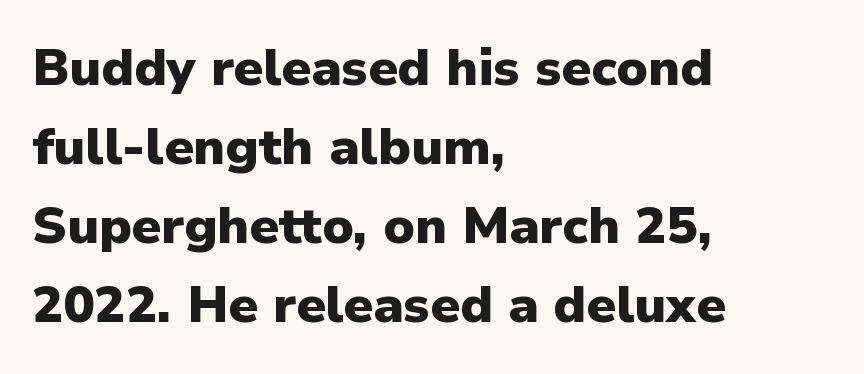
To sum up the face: it is a sans, with no serifs. Lines of text with bare space underneath. The gaps between neighbouring characters are ordinary and unremarkable. Proportional: the letters do not fall into vertical columns.
